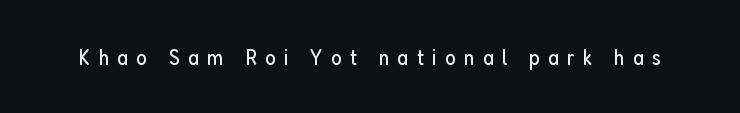
Characters follow at a spacing far wider than the type designer built in. The letterforms sit at book weight or below. Descender tails drop into unmarked territory. Notice how the stems are strictly vertical — no italics here.
